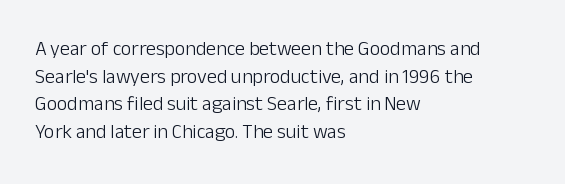
This rendering leaves character spacing at its baseline value. These lines stack with their left ends in a neat column. Reading down the column, the eye jumps a familiar distance to each next line. Stroke mass is kept to a normal reading level or below. Unlike italic type, these characters show no tilt at all. No word sits above an underline.
